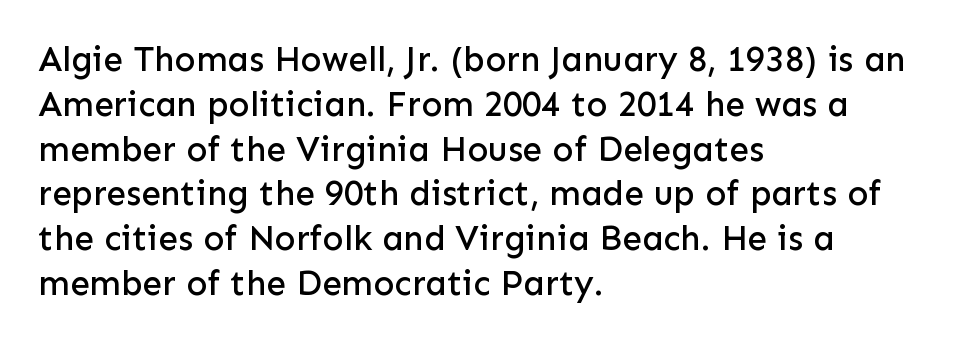
Q: Is the text italic (slanted)? A: No, it is upright.
Q: Is the typeface a serif or a sans-serif typeface? A: Sans-serif.
Q: Is the text underlined? A: No.
Q: How is the paragraph aligned? A: Left-aligned.
Q: Is the spacing between letters normal or unusually wide? A: Normal.
Q: Is the spacing between lines tight, normal or loose? A: Normal.
Q: Width (condensed, normal, or wide)? A: Normal.
Q: Stroke contrast? A: Low.
Q: x-height? A: Medium.
Q: Monospaced? A: No.
